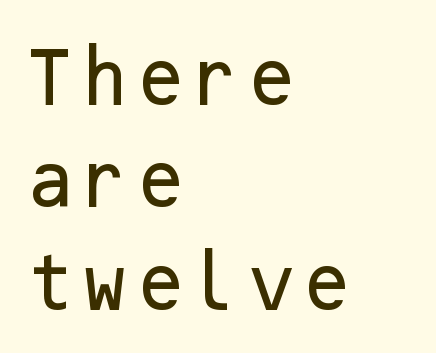
{"serif": "no", "italic": "no", "width": "normal", "stroke_contrast": "low", "x_height": "medium", "underline": "no", "align": "left", "line_spacing": "normal", "line_spacing_ratio": 1.6, "letter_spacing": "normal", "letter_spacing_em": 0.0, "glyph_px": 64}
